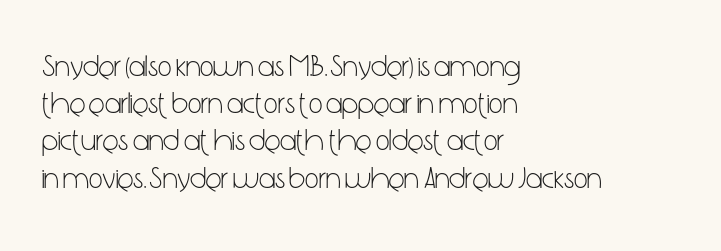
Unmarked baselines from the first word to the last. The passage shown is typeset with a sans-serif family. A typesetter would call this zero additional tracking. The letterforms sit at book weight or below. The lines in this sample share a left origin and differ only in where they stop.
